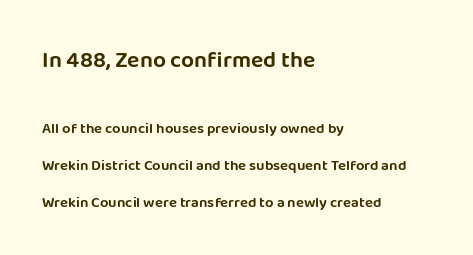
The zone under the glyphs is completely vacant. Horizontal alignment here is leftward, the default for most running prose. Size contrast runs from large at the top to small at the bottom. Whoever set this chose breathing room over compactness in the vertical rhythm. In terms of posture, this sample is upright.
